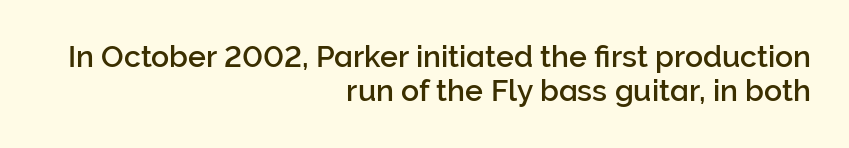
{"serif": "no", "italic": "no", "width": "normal", "stroke_contrast": "low", "x_height": "medium", "monospaced": "no", "underline": "no", "align": "right", "line_spacing": "tight", "line_spacing_ratio": 1.14, "letter_spacing": "normal", "letter_spacing_em": 0.0, "glyph_px": 30}
